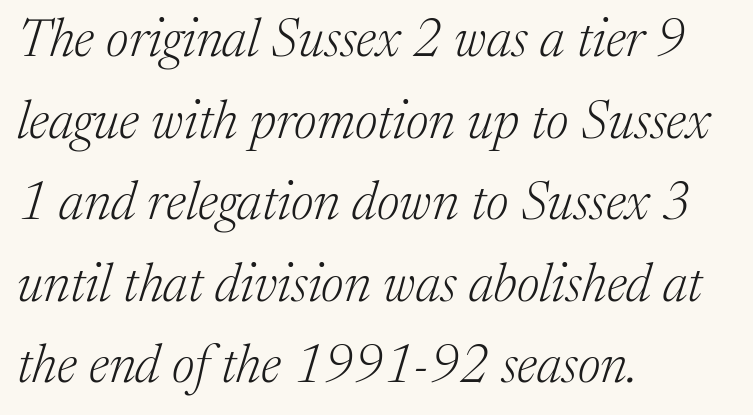
Q: Is the text bold? A: No.
Q: Is the text italic (slanted)? A: Yes, it leans right by about 17 degrees.
Q: Is the typeface a serif or a sans-serif typeface? A: Serif.
Q: Is the text underlined? A: No.
Q: How is the paragraph aligned? A: Left-aligned.
Q: Is the spacing between letters normal or unusually wide? A: Normal.
Q: Is the spacing between lines tight, normal or loose? A: Normal.
Q: Width (condensed, normal, or wide)? A: Normal.
Q: Stroke contrast? A: Medium.
Q: x-height? A: Medium.
Q: Monospaced? A: No.
